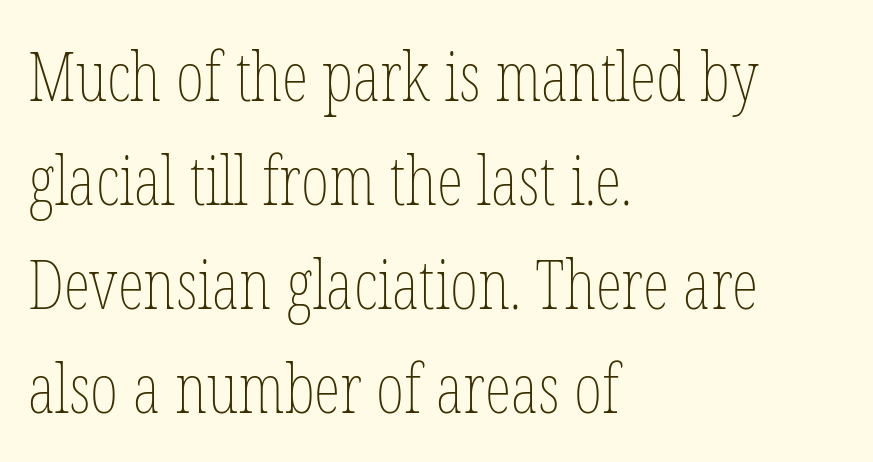
Here the designer chose a conventional face with non-uniform glyph widths. A classic flush-left, rag-right setting is used for this passage. The line-height multiplier appears to be the usual default. Plain, unruled lines of type.
